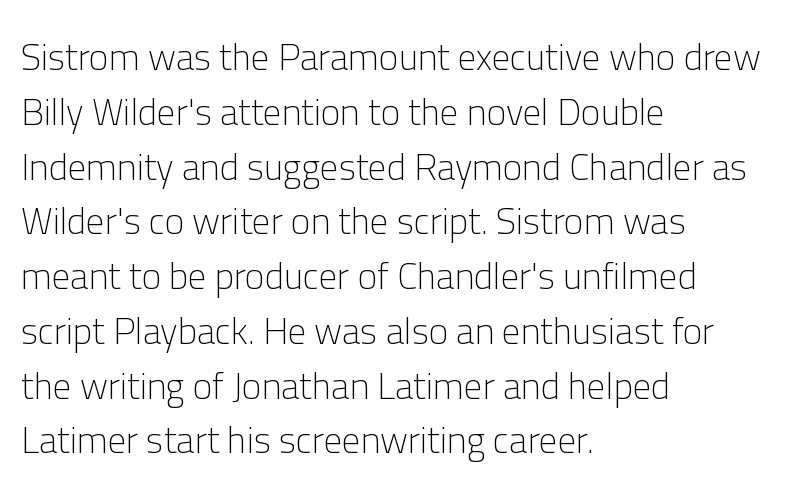
{"serif": "no", "italic": "no", "bold": "no", "weight": "light", "width": "normal", "stroke_contrast": "low", "x_height": "medium", "monospaced": "no", "underline": "no", "align": "left", "line_spacing": "normal", "line_spacing_ratio": 1.48, "letter_spacing": "normal", "letter_spacing_em": 0.0, "glyph_px": 37}
